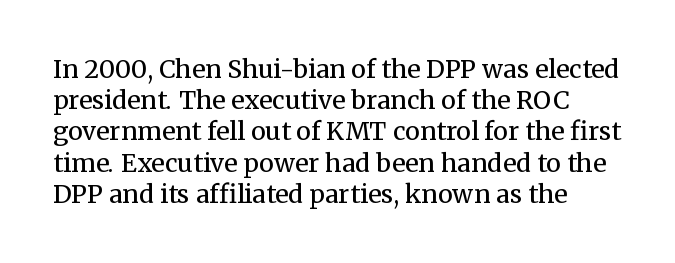
Look at the tracking — it's just the regular setting, nothing added. This is roman type, the default non-slanted kind. The face looks like a standard text weight, possibly lighter. Rule under the text: the space is simply empty.
